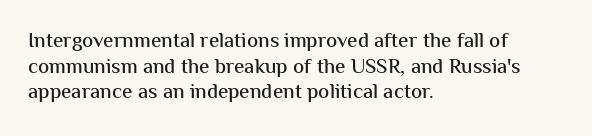
Q: Is the text italic (slanted)? A: No, it is upright.
Q: Is the text underlined? A: No.
Q: How is the paragraph aligned? A: Left-aligned.
Q: Is the spacing between letters normal or unusually wide? A: Normal.
